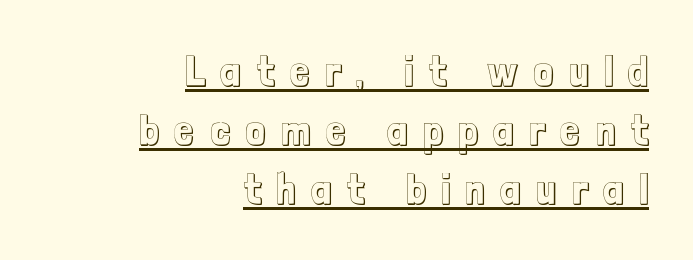
The image shows 43 px condensed type, upright; set right-aligned, normal line spacing (1.37x), unusually wide letter spacing (+0.36 em), underlined; a medium x-height.
